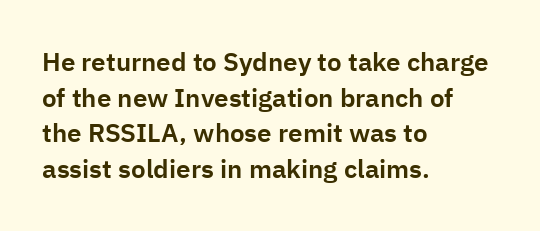
The image shows 26 px text type, upright; set left-aligned, normal line spacing (1.37x), normal letter spacing, not underlined.
